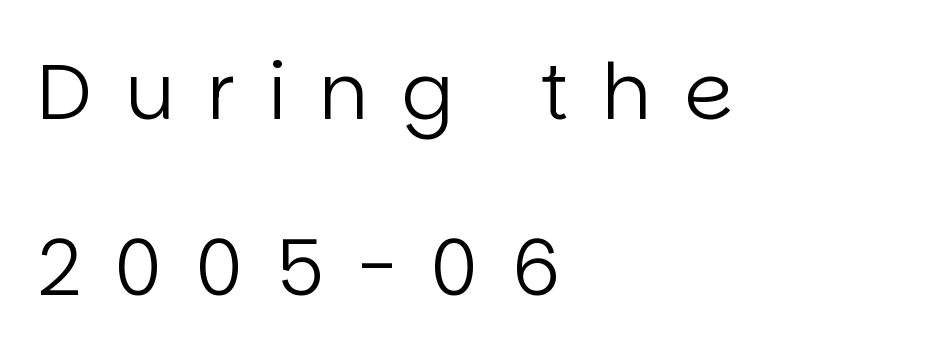
Q: Is the text bold? A: No.
Q: Is the text italic (slanted)? A: No, it is upright.
Q: Is the typeface a serif or a sans-serif typeface? A: Sans-serif.
Q: Is the text underlined? A: No.
Q: How is the paragraph aligned? A: Left-aligned.
Q: Is the spacing between letters normal or unusually wide? A: Unusually wide.
Q: Is the spacing between lines tight, normal or loose? A: Loose.
Q: Width (condensed, normal, or wide)? A: Normal.
Q: Stroke contrast? A: Low.
Q: x-height? A: Large.
Q: Monospaced? A: No.
